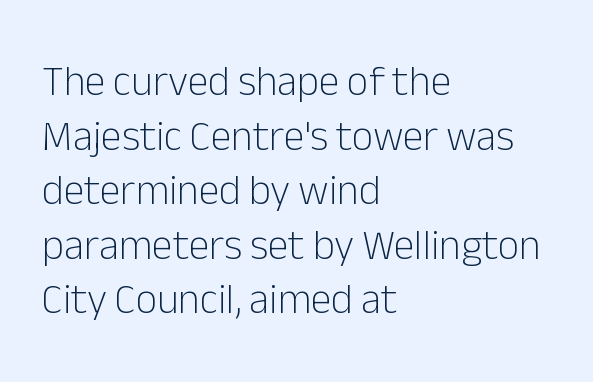
Q: Is the text bold? A: No.
Q: Is the text italic (slanted)? A: No, it is upright.
Q: Is the typeface a serif or a sans-serif typeface? A: Sans-serif.
Q: Is the text underlined? A: No.
Q: How is the paragraph aligned? A: Left-aligned.
Q: Is the spacing between letters normal or unusually wide? A: Normal.
Q: Is the spacing between lines tight, normal or loose? A: Normal.
Q: Width (condensed, normal, or wide)? A: Normal.
Q: Stroke contrast? A: Low.
Q: x-height? A: Medium.
Q: Monospaced? A: No.
